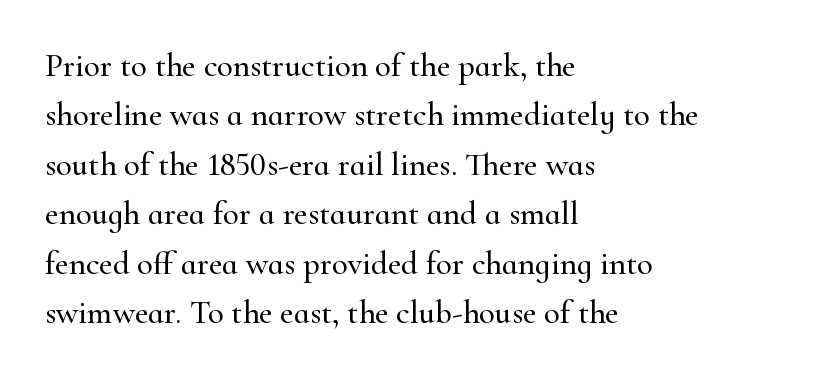
The image shows 33 px serif type, upright; set left-aligned, normal line spacing (1.5x), normal letter spacing, not underlined; high stroke contrast and a small x-height.
